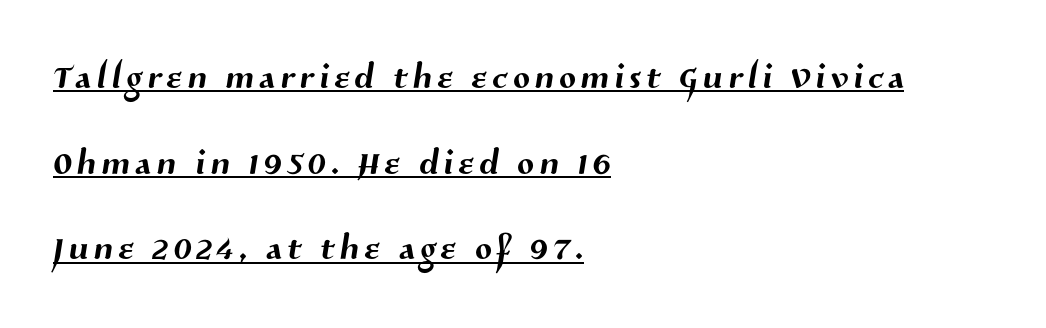
Q: Is the typeface a serif or a sans-serif typeface? A: Sans-serif.
Q: Is the text underlined? A: Yes.
Q: How is the paragraph aligned? A: Left-aligned.
Q: Width (condensed, normal, or wide)? A: Normal.
Q: Stroke contrast? A: Medium.
Q: x-height? A: Medium.
Q: Monospaced? A: No.
